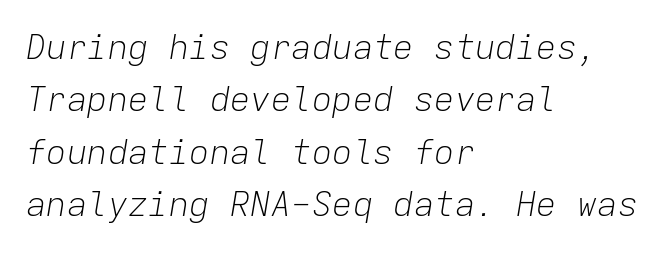
{"italic": "yes", "lean": "right", "slant_degrees": 9, "bold": "no", "weight": "light", "width": "normal", "stroke_contrast": "low", "x_height": "medium", "monospaced": "yes", "underline": "no", "align": "left", "line_spacing": "normal", "line_spacing_ratio": 1.54, "letter_spacing": "normal", "letter_spacing_em": 0.0, "glyph_px": 34}
